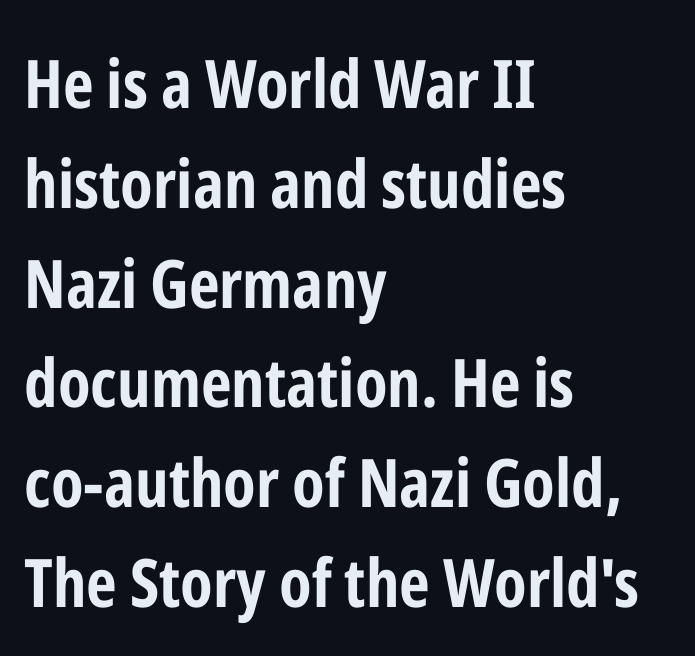
The image shows 67 px bold, condensed sans-serif type, upright; set left-aligned, normal line spacing (1.49x), normal letter spacing, not underlined; low stroke contrast and a medium x-height.
